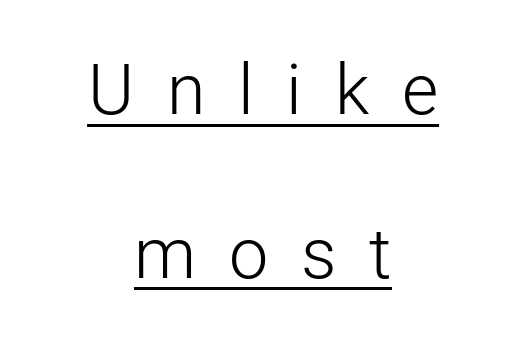
{"serif": "no", "italic": "no", "bold": "no", "weight": "light", "width": "normal", "stroke_contrast": "low", "x_height": "medium", "monospaced": "no", "underline": "yes", "align": "center", "line_spacing": "loose", "line_spacing_ratio": 2.34, "letter_spacing": "wide", "letter_spacing_em": 0.47, "glyph_px": 70}
